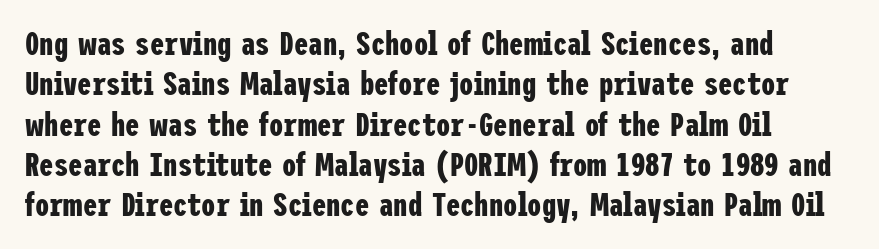
The image shows 32 px bold, condensed sans-serif type, upright; set normal line spacing (1.26x), normal letter spacing, not underlined; low stroke contrast and a medium x-height.
